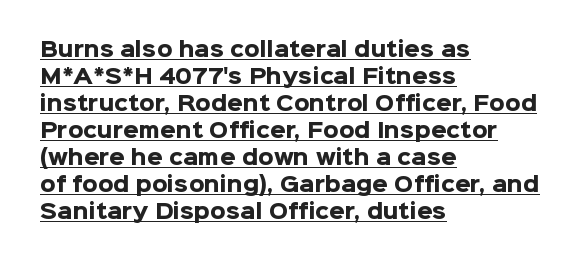
Q: Is the text bold? A: Yes.
Q: Is the text italic (slanted)? A: No, it is upright.
Q: Is the text underlined? A: Yes.
Q: How is the paragraph aligned? A: Left-aligned.
Q: Is the spacing between letters normal or unusually wide? A: Normal.
Q: Is the spacing between lines tight, normal or loose? A: Normal.
